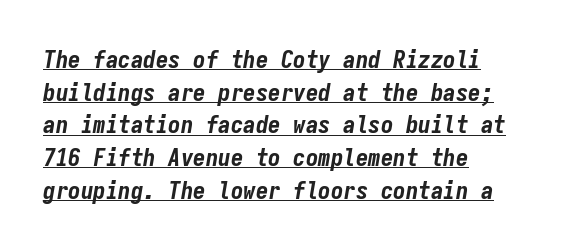
These lines sit exactly where default settings would place them. Compared with ordinary roman type, these characters are visibly tilted. The lines are quadded left. In terms of letterspacing, this is plain default setting.
